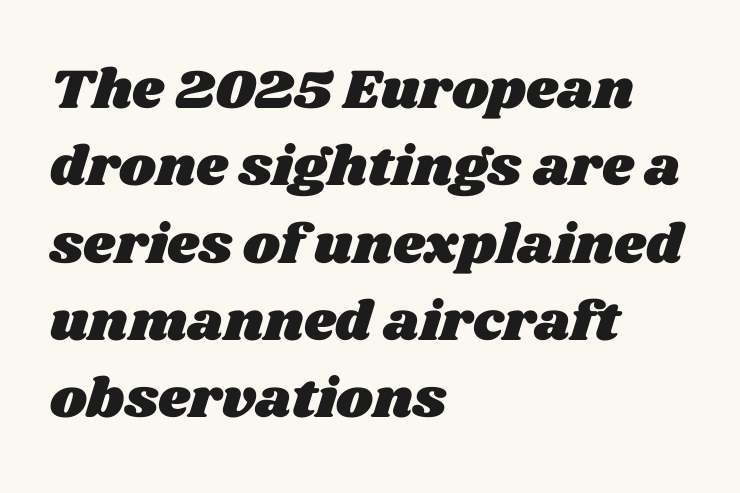
Beneath every word, the page is bare. Tracking here is standard; glyphs follow each other at the usual distance. Notice how descenders clear the ascenders below comfortably — that's standard leading. Compared with a centered layout, this one pins lines to the left instead. Is this a fixed-width face? No — the glyphs have proportional, varying widths.
